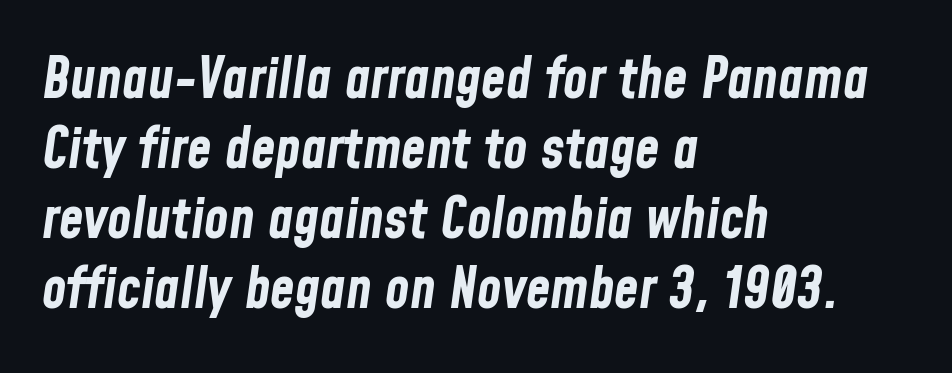
Is the type bold? Yes — the strokes are clearly thick and heavy. This rendering features lettering with no underline. Slanted lettering throughout. A typesetter would call this proportional, since set widths differ per character. What stands out about the letter spacing? Nothing — it is the standard amount. Notice how descenders clear the ascenders below comfortably — that's standard leading.
